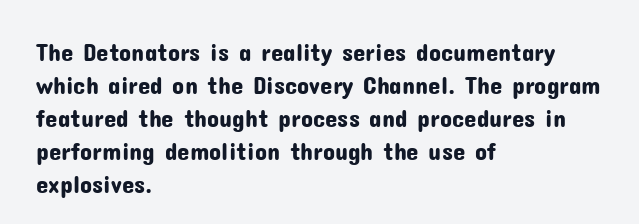
Every row of glyphs begins at an identical x-position on the left. Words appear dense and cohesive because spacing is normal. Unlike italic type, these characters show no tilt at all. Vertical spacing — default. Check under the words: just untouched page.
